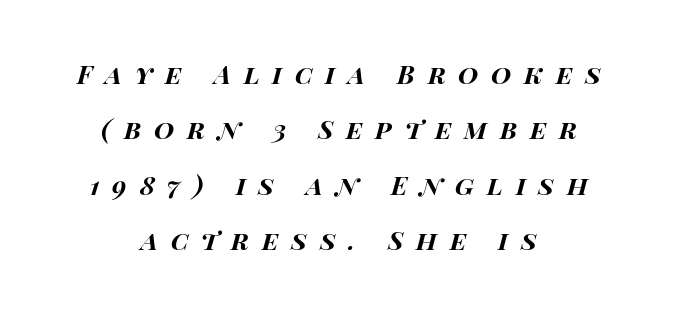
Its strokes are broad and dark, the hallmark of bold type. Short note: letters widely spaced. Which margin do the lines hug? Neither — every line sits in the middle. Italic? Definitely — the glyphs are oblique. The glyphs are unaccompanied by any horizontal stroke below them.
